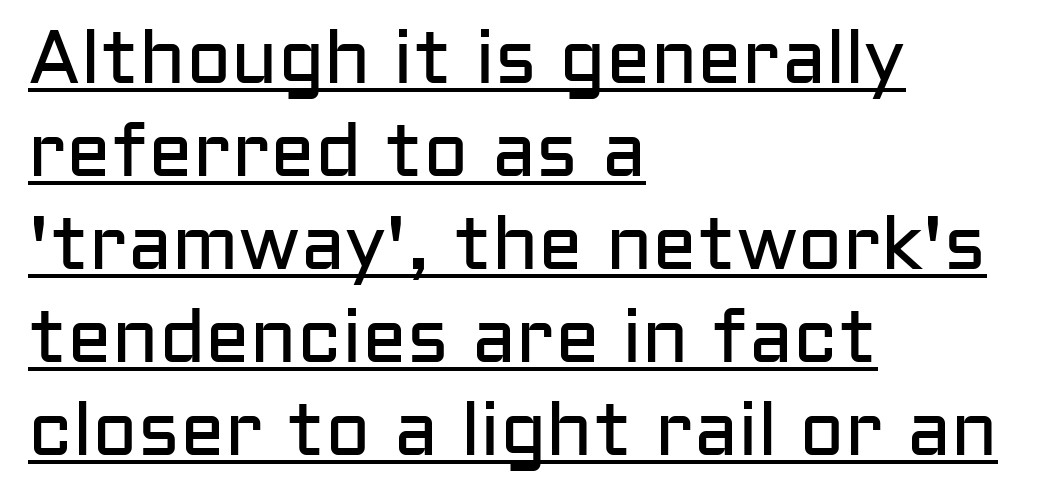
The image shows 75 px regular-weight sans-serif type, upright; set left-aligned, line spacing 1.24x, normal letter spacing, underlined; low stroke contrast and a medium x-height.
